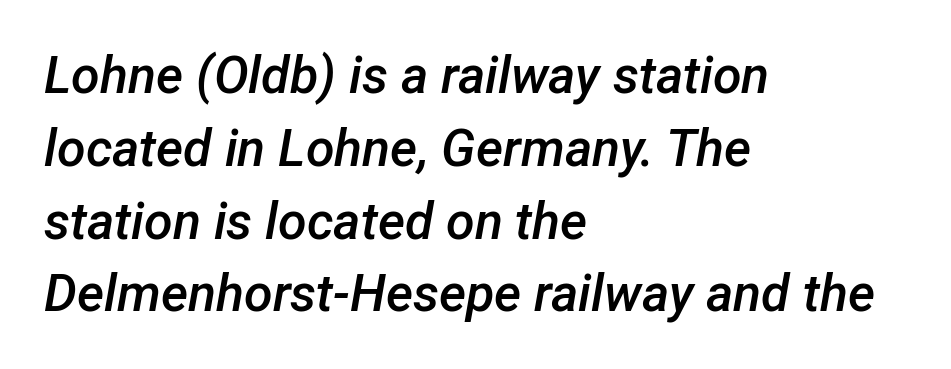
The paragraph has a hard left edge and a soft right edge. The letters sit at their default tracking, neither squeezed nor spread. The space beneath each line is pristine and unruled. You could not count columns in this text — the font is proportionally spaced. When letters slant like this, we call the style italic.
